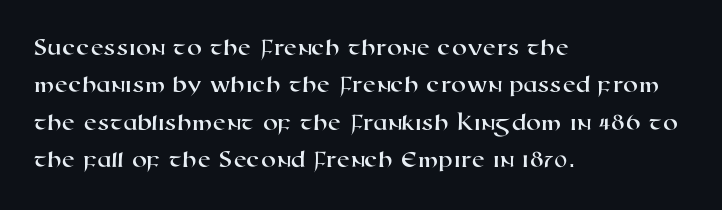
Q: Is the text underlined? A: No.
Q: How is the paragraph aligned? A: Left-aligned.
Q: Is the spacing between letters normal or unusually wide? A: Normal.
Q: Is the spacing between lines tight, normal or loose? A: Normal.
